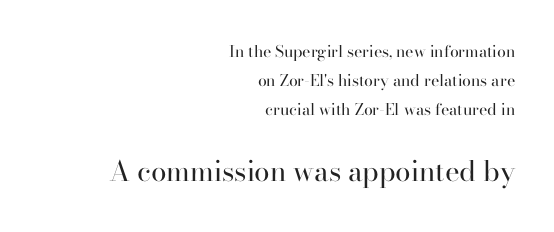
{"serif": "yes", "italic": "no", "bold": "no", "weight": "regular", "width": "normal", "stroke_contrast": "high", "x_height": "small", "monospaced": "no", "underline": "no", "align": "right", "line_spacing_ratio": 1.82, "letter_spacing": "normal", "letter_spacing_em": 0.0, "larger_block": "second", "size_ratio": 1.75, "glyph_px": 28}
